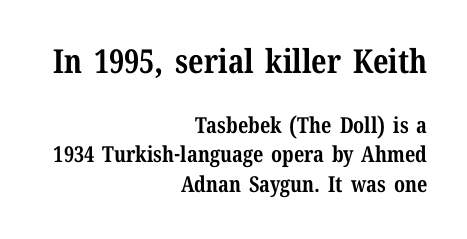
The image shows 33 px bold serif type, upright; set right-aligned, normal line spacing (1.34x), normal letter spacing, not underlined; the first (top) block is 1.5x larger; medium stroke contrast and a medium x-height.
